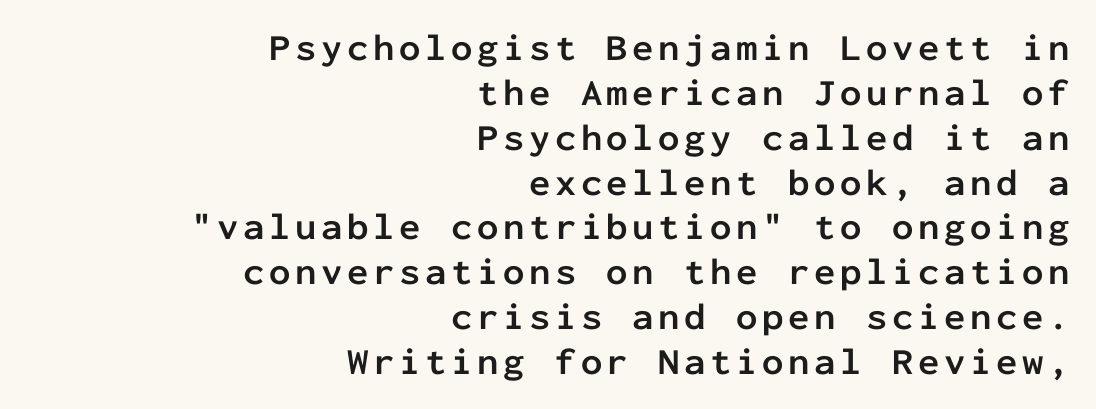
The image shows 38 px semibold sans-serif type, upright, monospaced; set right-aligned, line spacing 1.18x, not underlined; low stroke contrast and a medium x-height.
